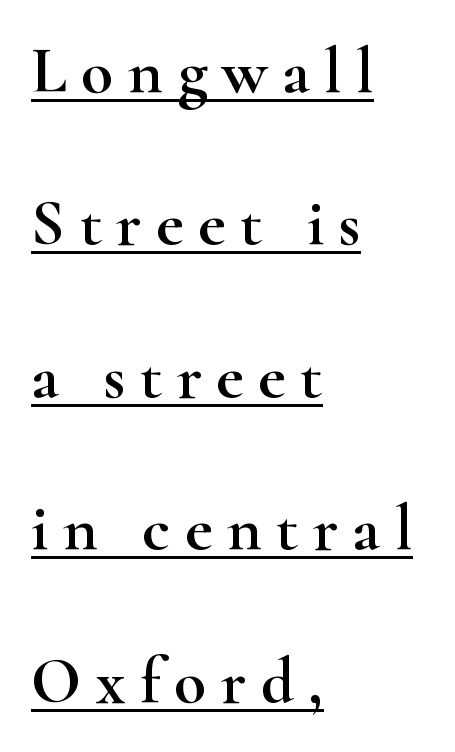
The tracking jumps out immediately: characters are airy and widely separated. The letters advance in unequal steps, a hallmark of proportional type. Loosely led — the rows are spread out. This rendering employs a face with finishing strokes, i.e., a serif.
